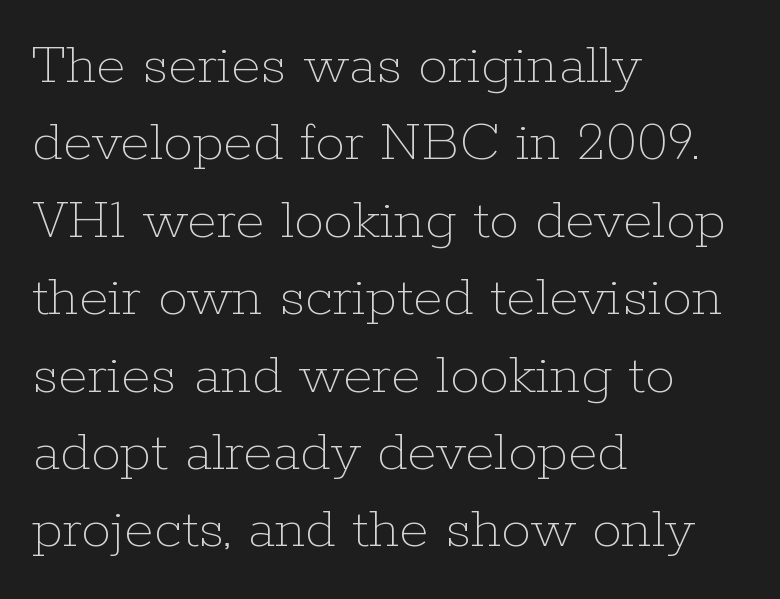
{"italic": "no", "bold": "no", "weight": "thin", "width": "normal", "stroke_contrast": "low", "x_height": "medium", "monospaced": "no", "underline": "no", "align": "left", "line_spacing": "normal", "line_spacing_ratio": 1.29, "letter_spacing": "normal", "letter_spacing_em": 0.0, "glyph_px": 60}
